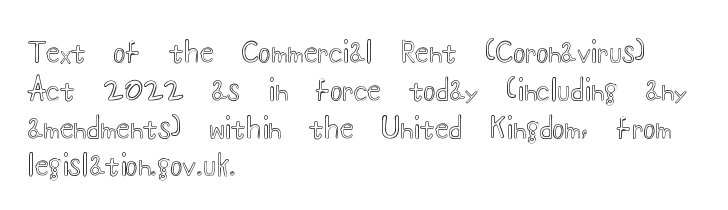
{"italic": "no", "width": "wide", "x_height": "small", "monospaced": "no", "underline": "no", "align": "left", "line_spacing": "normal", "line_spacing_ratio": 1.35, "letter_spacing": "normal", "letter_spacing_em": 0.0, "glyph_px": 28}
